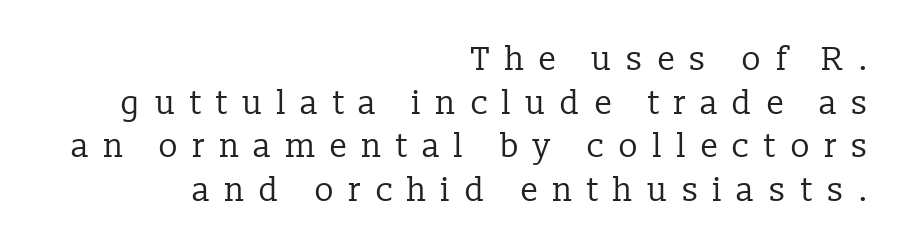
{"serif": "yes", "italic": "no", "bold": "no", "weight": "regular", "width": "normal", "stroke_contrast": "low", "x_height": "medium", "monospaced": "no", "underline": "no", "align": "right", "line_spacing": "normal", "line_spacing_ratio": 1.32, "letter_spacing": "wide", "letter_spacing_em": 0.42, "glyph_px": 33}
